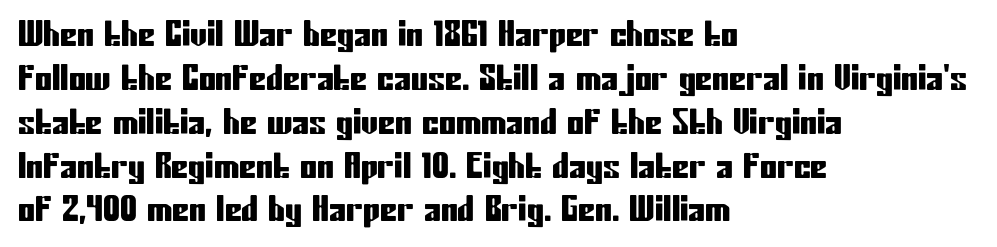
You could not count columns in this text — the font is proportionally spaced. Inter-character spacing is left at the font's built-in metrics. In CSS terms this would be text-align: left. Nobody drew a line under any word here. If you drew a line through each stem, it would be perfectly vertical. Check where the strokes stop: nothing finishes them off — pure sans.
